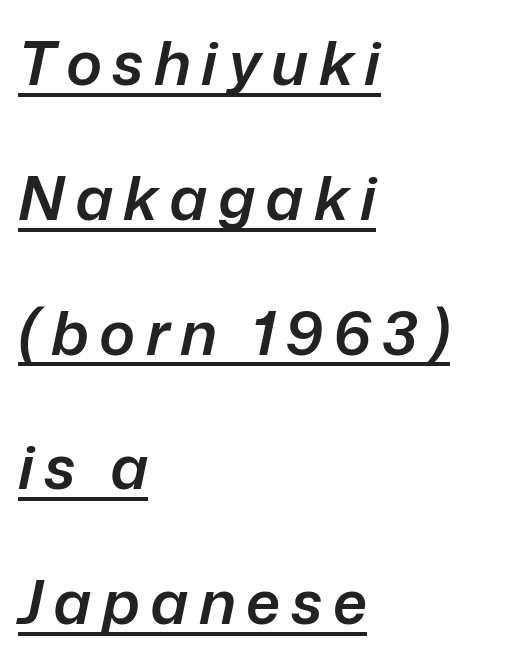
{"italic": "yes", "lean": "right", "slant_degrees": 12, "bold": "semi", "weight": "semibold", "width": "normal", "stroke_contrast": "low", "x_height": "medium", "monospaced": "no", "underline": "yes", "align": "left", "line_spacing": "loose", "line_spacing_ratio": 2.21, "glyph_px": 61}
